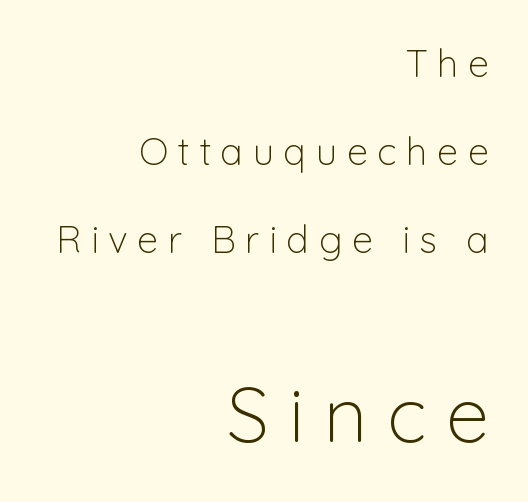
{"serif": "no", "italic": "no", "bold": "no", "weight": "light", "width": "normal", "stroke_contrast": "low", "x_height": "medium", "monospaced": "no", "underline": "no", "align": "right", "line_spacing": "loose", "line_spacing_ratio": 2.32, "letter_spacing": "wide", "letter_spacing_em": 0.25, "larger_block": "second", "size_ratio": 2.03, "glyph_px": 77}
